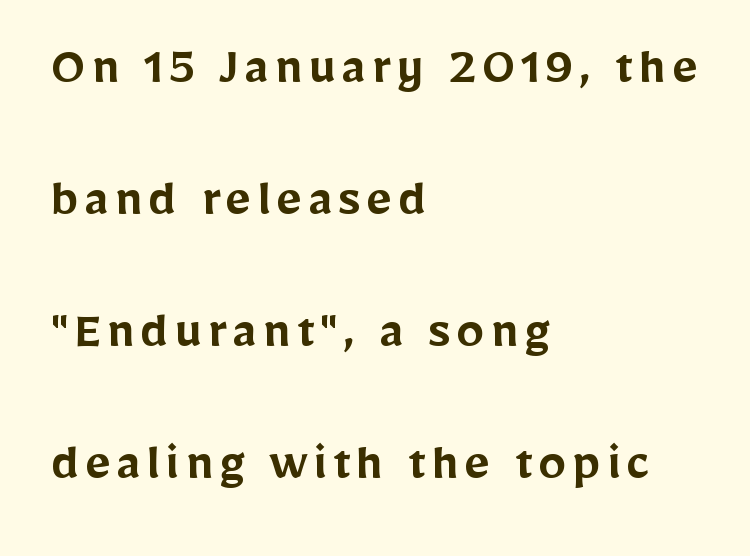
The image shows 56 px semibold sans-serif type, upright; set left-aligned, loose line spacing (2.36x), not underlined; low stroke contrast and a medium x-height.
